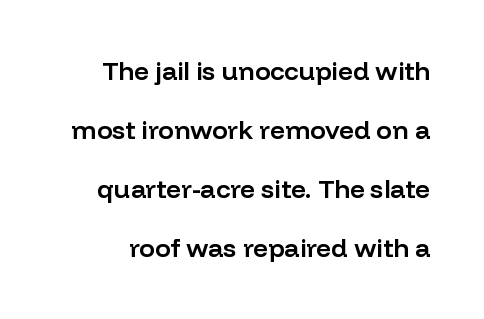
{"italic": "no", "bold": "semi", "underline": "no", "line_spacing": "loose", "line_spacing_ratio": 2.27, "letter_spacing": "normal", "letter_spacing_em": 0.0, "glyph_px": 26}
